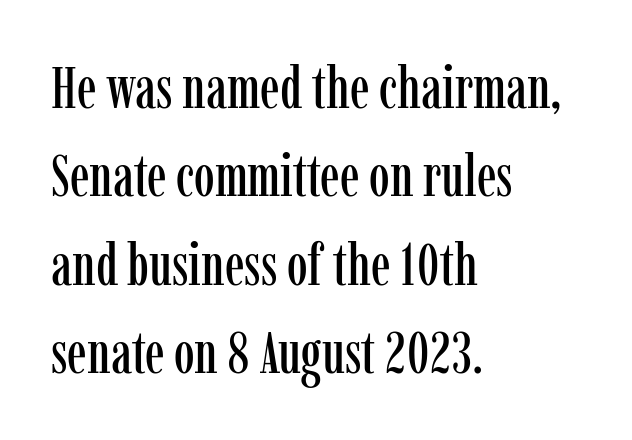
A typesetter would mark this as roman, not italic. Inter-character spacing is left at the font's built-in metrics. These lines sit exactly where default settings would place them. The setting favours the left margin, as ordinary paragraphs usually do. Does the type have serifs? Yes, each stem ends in a small foot. Each letter keeps its own natural width here, so spacing adapts to shape.
